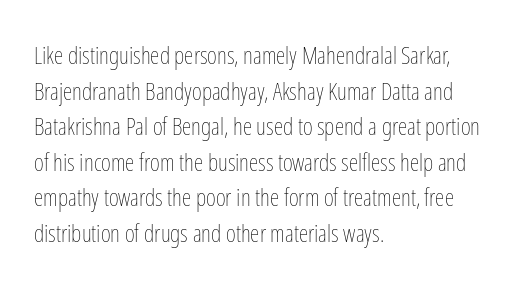
No italicization has been applied; the sample stays upright. Each line starts at the same left margin while the right side varies. Weight: regular or lighter. Compared with typical paragraphs, the rows here are spaced about the same. No extra tracking has been applied to these lines. Any mark beneath the type? The region is blank.
